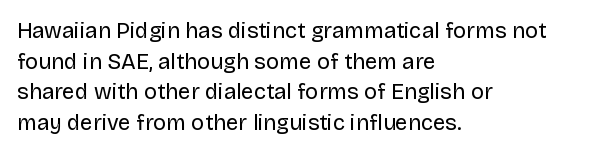
Q: Is the text bold? A: No.
Q: Is the text italic (slanted)? A: No, it is upright.
Q: Is the text underlined? A: No.
Q: How is the paragraph aligned? A: Left-aligned.
Q: Is the spacing between letters normal or unusually wide? A: Normal.
Q: Is the spacing between lines tight, normal or loose? A: Normal.
